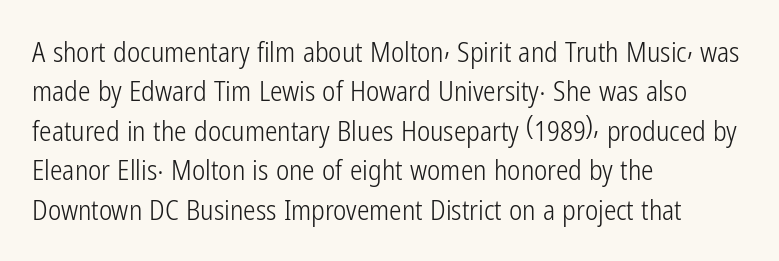
{"serif": "no", "italic": "no", "bold": "no", "weight": "light", "width": "condensed", "stroke_contrast": "low", "x_height": "medium", "monospaced": "no", "underline": "no", "align": "left", "line_spacing": "normal", "line_spacing_ratio": 1.41, "letter_spacing": "normal", "letter_spacing_em": 0.0, "glyph_px": 28}
